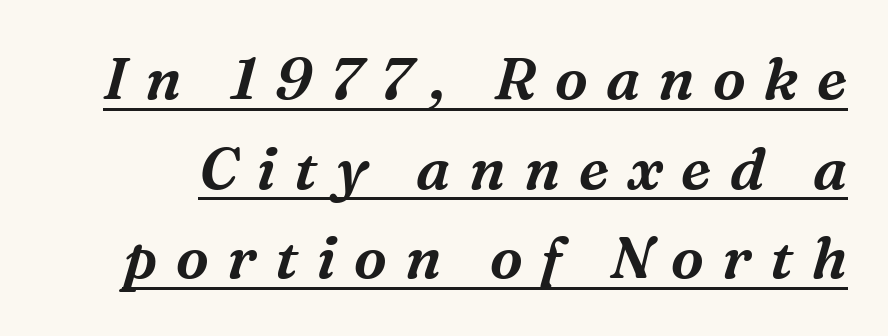
Q: Is the text italic (slanted)? A: Yes, it leans right by about 16 degrees.
Q: Is the typeface a serif or a sans-serif typeface? A: Serif.
Q: Is the text underlined? A: Yes.
Q: Is the spacing between letters normal or unusually wide? A: Unusually wide.
Q: Is the spacing between lines tight, normal or loose? A: Normal.
Q: Width (condensed, normal, or wide)? A: Normal.
Q: Stroke contrast? A: Medium.
Q: x-height? A: Medium.
Q: Monospaced? A: No.
